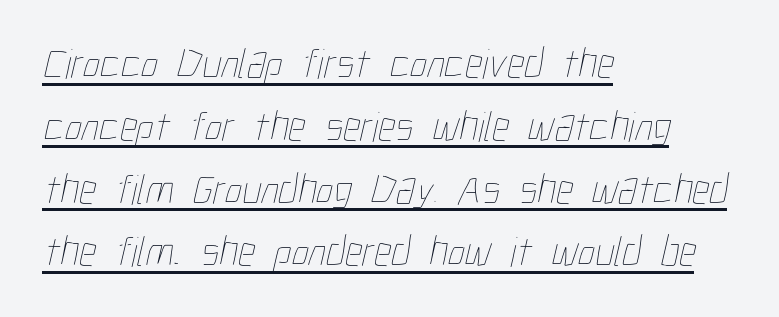
{"bold": "no", "weight": "thin", "width": "condensed", "stroke_contrast": "low", "x_height": "medium", "monospaced": "no", "underline": "yes", "align": "left", "line_spacing": "normal", "line_spacing_ratio": 1.46, "letter_spacing": "normal", "letter_spacing_em": 0.0, "glyph_px": 43}
